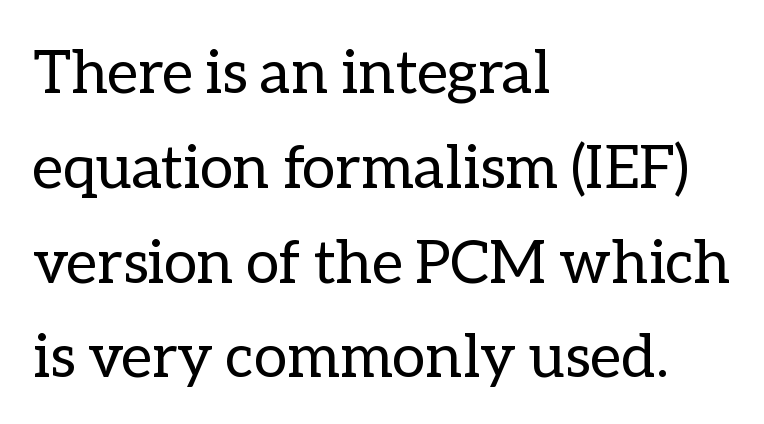
Q: Is the text bold? A: No.
Q: Is the text italic (slanted)? A: No, it is upright.
Q: Is the text underlined? A: No.
Q: How is the paragraph aligned? A: Left-aligned.
Q: Is the spacing between letters normal or unusually wide? A: Normal.
Q: Is the spacing between lines tight, normal or loose? A: Normal.
Q: Width (condensed, normal, or wide)? A: Normal.
Q: Stroke contrast? A: Low.
Q: x-height? A: Medium.
Q: Monospaced? A: No.
